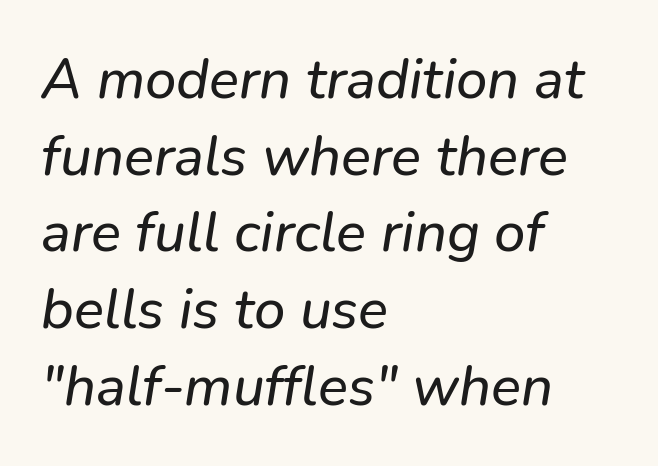
Q: Is the typeface a serif or a sans-serif typeface? A: Sans-serif.
Q: Is the text underlined? A: No.
Q: How is the paragraph aligned? A: Left-aligned.
Q: Is the spacing between letters normal or unusually wide? A: Normal.
Q: Is the spacing between lines tight, normal or loose? A: Normal.
Q: Width (condensed, normal, or wide)? A: Normal.
Q: Stroke contrast? A: Low.
Q: x-height? A: Medium.
Q: Monospaced? A: No.
